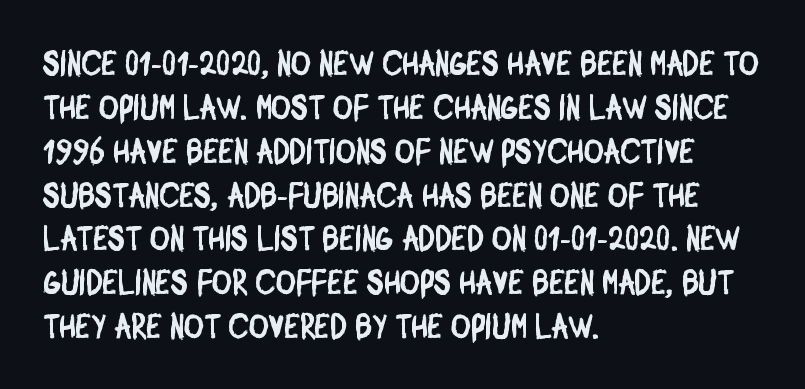
{"serif": "no", "width": "condensed", "stroke_contrast": "low", "x_height": "large", "monospaced": "no", "underline": "no", "align": "left", "line_spacing": "normal", "line_spacing_ratio": 1.29, "letter_spacing": "normal", "letter_spacing_em": 0.0, "glyph_px": 34}
